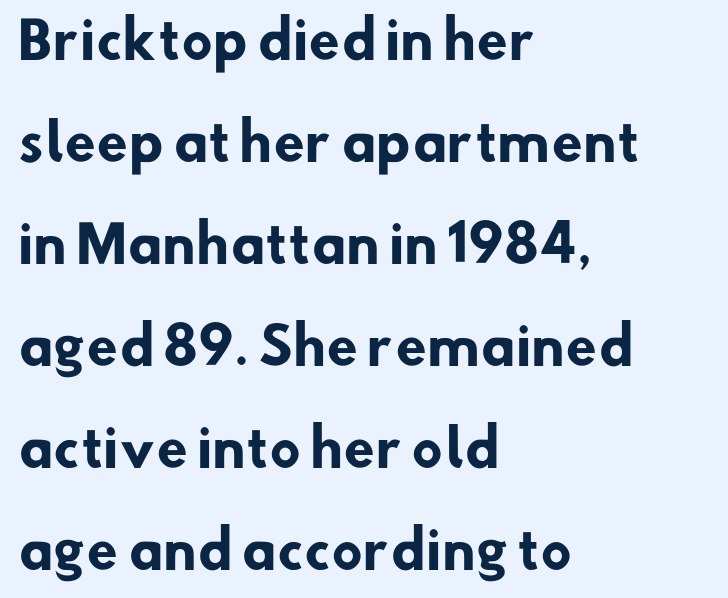
Q: Is the text bold? A: Yes.
Q: Is the typeface a serif or a sans-serif typeface? A: Sans-serif.
Q: Is the text underlined? A: No.
Q: How is the paragraph aligned? A: Left-aligned.
Q: Is the spacing between letters normal or unusually wide? A: Normal.
Q: Is the spacing between lines tight, normal or loose? A: Loose.
Q: Width (condensed, normal, or wide)? A: Normal.
Q: Stroke contrast? A: Low.
Q: x-height? A: Small.
Q: Monospaced? A: No.
